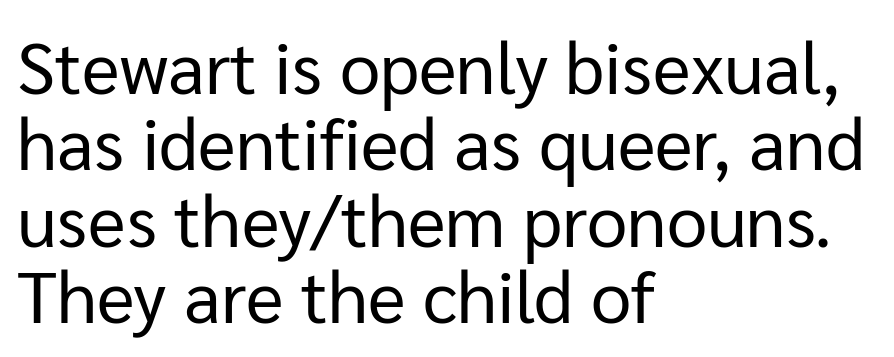
{"serif": "no", "italic": "no", "bold": "no", "weight": "regular", "width": "normal", "stroke_contrast": "low", "x_height": "medium", "monospaced": "no", "underline": "no", "align": "left", "line_spacing": "tight", "line_spacing_ratio": 1.06, "letter_spacing": "normal", "letter_spacing_em": 0.0, "glyph_px": 72}
